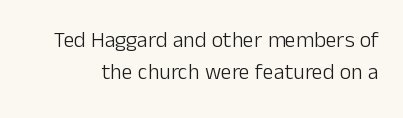
Nope, not italic — everything's standing straight. Descenders are the only things crossing below the line. This rendering leaves character spacing at its baseline value. A typesetter would call this leading conventional body-copy spacing.
